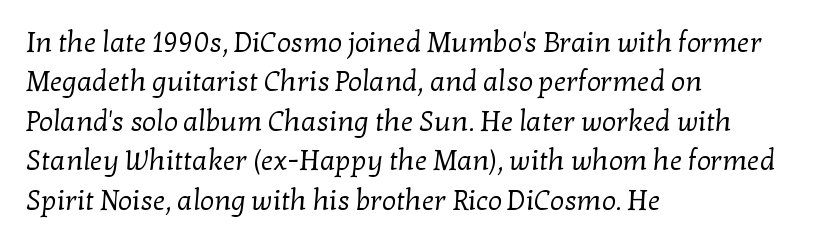
{"serif": "yes", "bold": "no", "weight": "regular", "width": "normal", "stroke_contrast": "low", "x_height": "medium", "monospaced": "no", "underline": "no", "align": "left", "line_spacing": "normal", "line_spacing_ratio": 1.41, "letter_spacing": "normal", "letter_spacing_em": 0.0, "glyph_px": 28}
